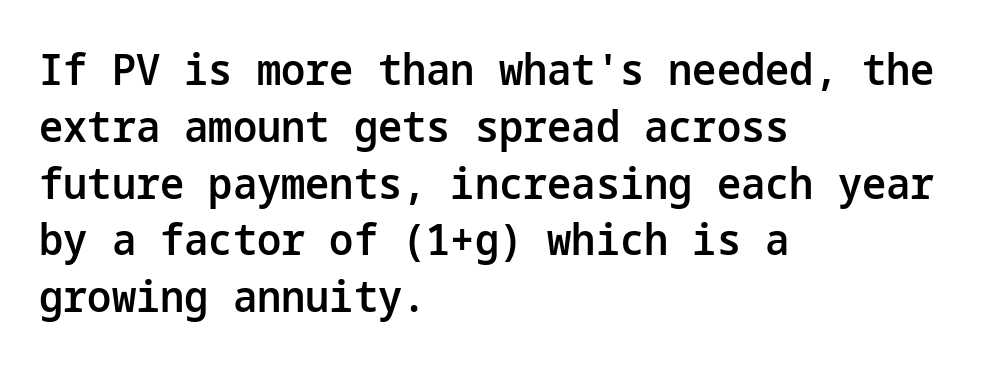
Q: Is the text bold? A: Semi-bold.
Q: Is the text italic (slanted)? A: No, it is upright.
Q: Is the typeface a serif or a sans-serif typeface? A: Sans-serif.
Q: Is the text underlined? A: No.
Q: How is the paragraph aligned? A: Left-aligned.
Q: Is the spacing between letters normal or unusually wide? A: Normal.
Q: Is the spacing between lines tight, normal or loose? A: Normal.
Q: Width (condensed, normal, or wide)? A: Normal.
Q: Stroke contrast? A: Low.
Q: x-height? A: Medium.
